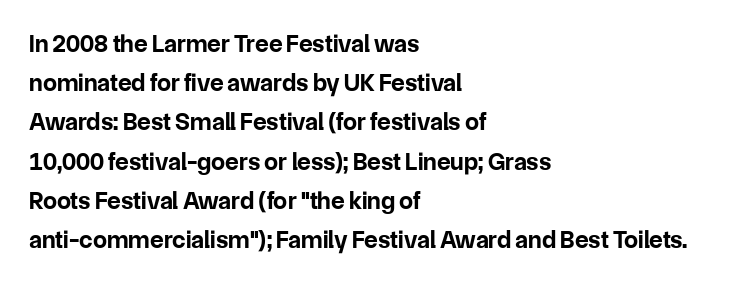
The image shows 25 px bold type, upright; set left-aligned, normal line spacing (1.57x), normal letter spacing, not underlined.
